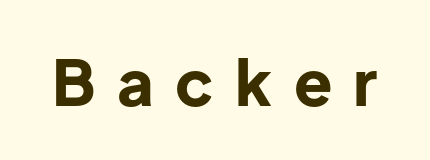
{"serif": "no", "italic": "no", "bold": "yes", "weight": "bold", "width": "normal", "stroke_contrast": "low", "x_height": "medium", "monospaced": "no", "underline": "no", "letter_spacing": "wide", "letter_spacing_em": 0.34, "glyph_px": 63}
